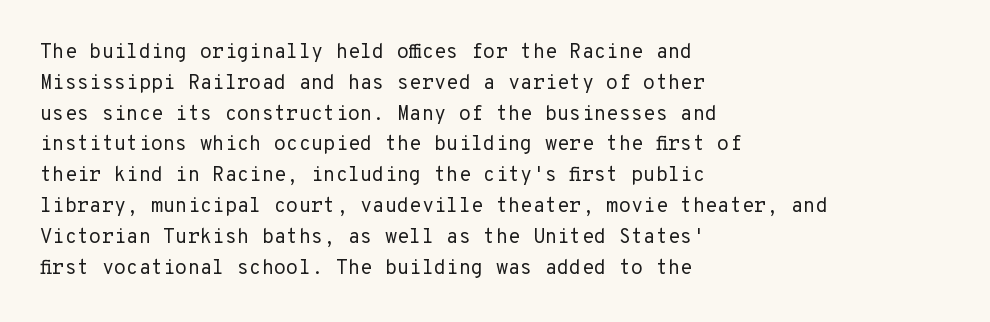
The image shows 20 px text type, upright; set left-aligned, normal line spacing (1.54x), normal letter spacing, not underlined.
